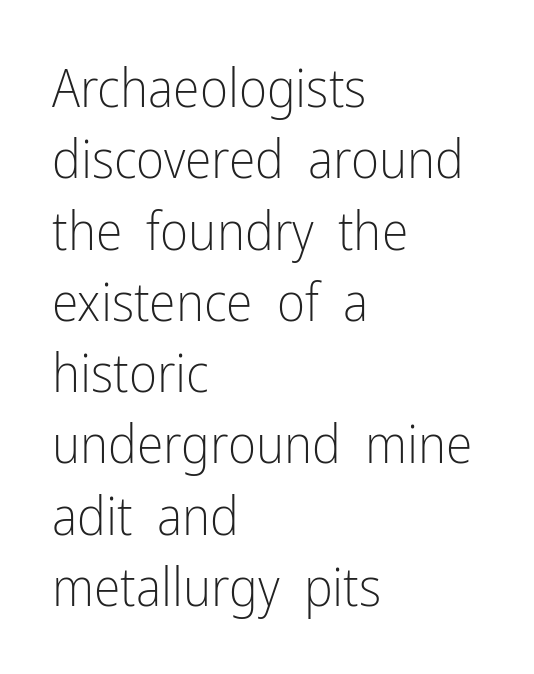
Q: Is the text bold? A: No.
Q: Is the text italic (slanted)? A: No, it is upright.
Q: Is the typeface a serif or a sans-serif typeface? A: Sans-serif.
Q: Is the text underlined? A: No.
Q: How is the paragraph aligned? A: Left-aligned.
Q: Is the spacing between letters normal or unusually wide? A: Normal.
Q: Is the spacing between lines tight, normal or loose? A: Normal.
Q: Width (condensed, normal, or wide)? A: Condensed.
Q: Stroke contrast? A: Low.
Q: x-height? A: Medium.
Q: Monospaced? A: No.
